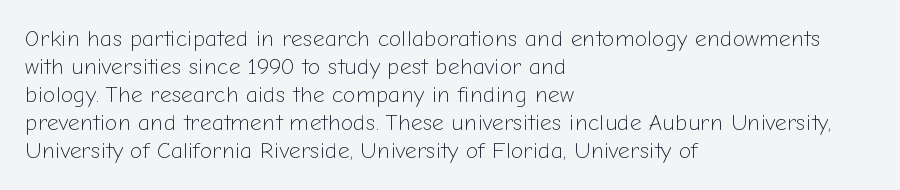
Every stem runs plumb, perpendicular to the baseline. Layout note: lines flush left. Decoration check: the copy has no underline. Short note: letters normally spaced.
